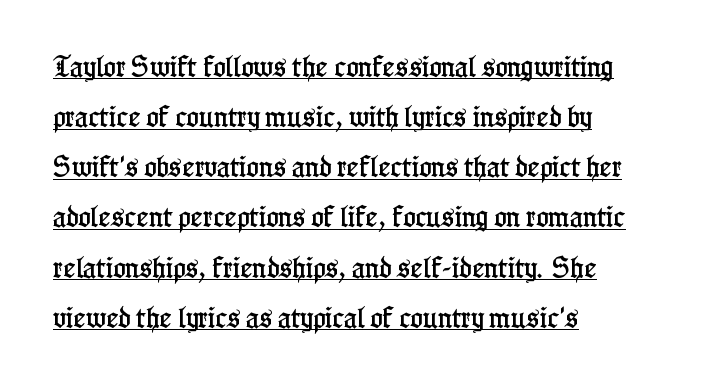
The image shows 23 px text type, upright; set left-aligned, loose line spacing (2.18x), normal letter spacing, underlined.
